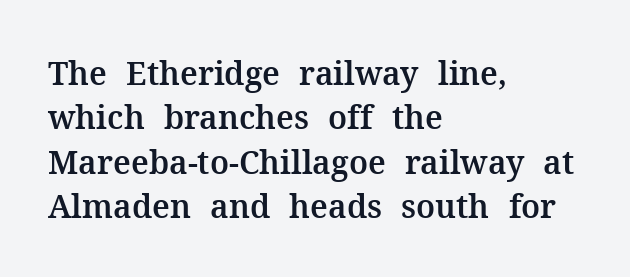
The image shows 32 px serif type, upright; set left-aligned, normal line spacing (1.39x), normal letter spacing, not underlined; medium stroke contrast and a medium x-height.
